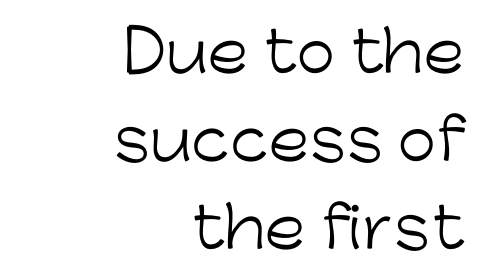
{"serif": "no", "italic": "no", "bold": "no", "weight": "light", "width": "normal", "stroke_contrast": "low", "x_height": "medium", "monospaced": "no", "underline": "no", "align": "right", "line_spacing": "normal", "line_spacing_ratio": 1.57, "letter_spacing": "normal", "letter_spacing_em": 0.0, "glyph_px": 56}
